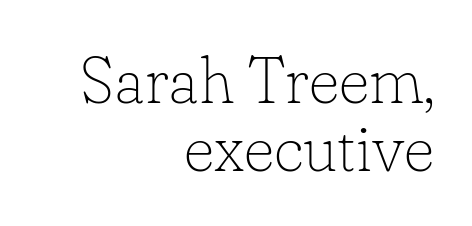
{"serif": "yes", "italic": "no", "bold": "no", "weight": "thin", "width": "normal", "stroke_contrast": "low", "x_height": "small", "monospaced": "no", "underline": "no", "align": "right", "line_spacing": "tight", "line_spacing_ratio": 1.03, "letter_spacing": "normal", "letter_spacing_em": 0.0, "glyph_px": 66}
